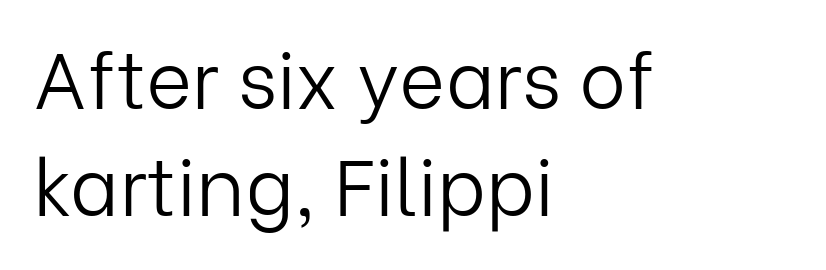
The image shows 79 px light sans-serif type, upright; set left-aligned, normal line spacing (1.35x), normal letter spacing, not underlined; low stroke contrast and a medium x-height.
